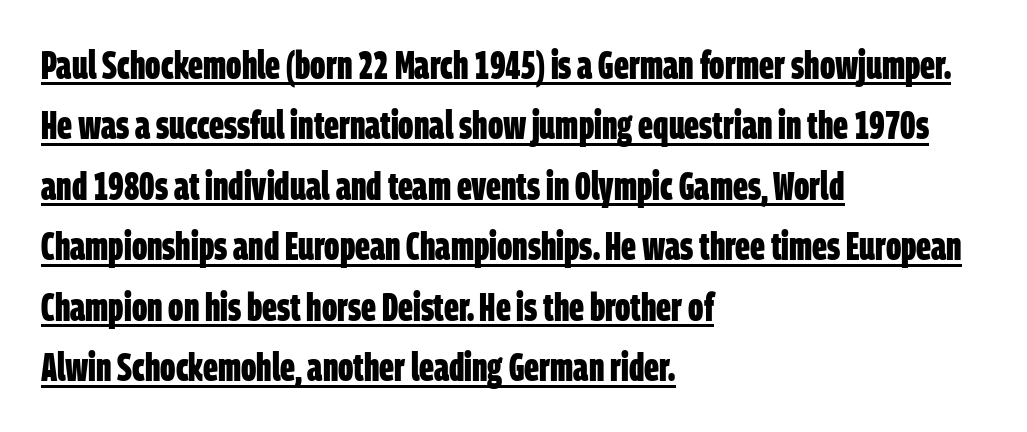
Q: Is the text bold? A: Yes.
Q: Is the typeface a serif or a sans-serif typeface? A: Sans-serif.
Q: Is the text underlined? A: Yes.
Q: How is the paragraph aligned? A: Left-aligned.
Q: Is the spacing between letters normal or unusually wide? A: Normal.
Q: Is the spacing between lines tight, normal or loose? A: Normal.
Q: Width (condensed, normal, or wide)? A: Condensed.
Q: Stroke contrast? A: Low.
Q: x-height? A: Large.
Q: Monospaced? A: No.
